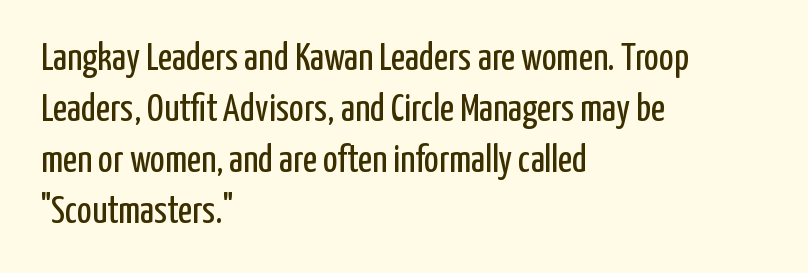
Quick note: not italic, upright. Proportional: the letters do not fall into vertical columns. The rag falls on the right side of this text block. Leading matches the norm, producing a regular column. Does extra space separate the letters? No, they use regular spacing.
